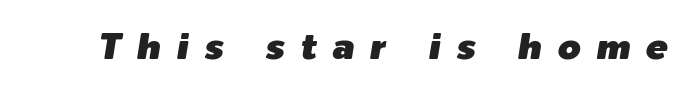
Every character sits at an angle, as italics do. Anything drawn beneath the words? Only blank space. Varying glyph widths throughout — classic text-font behaviour. This sample uses expanded letter spacing, leaving extra air between glyphs.
